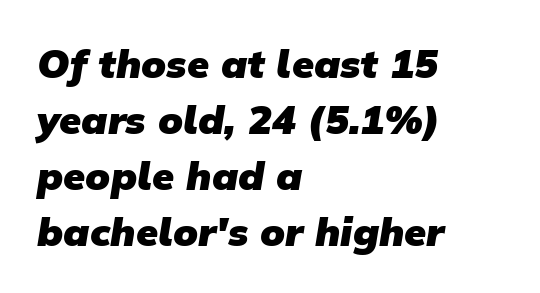
Here the designer chose a conventional face with non-uniform glyph widths. The string is rendered with underlining switched off. Is this a sans? Yes — the strokes have no serifs. Leading matches the norm, producing a regular column.
